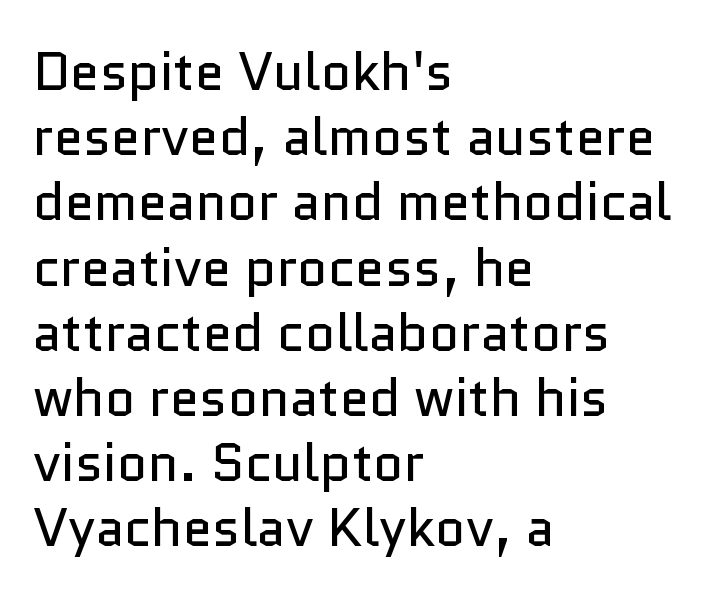
The weight tops out at a normal text grade. The lettering stays uniformly vertical, giving the passage a roman look. The foot of each line stays bare and open. Note the varied advance widths — an 'i' is clearly narrower than an 'm'. Nope, no serifs anywhere on these letters. The face used here is rendered with its standard letterfit.
